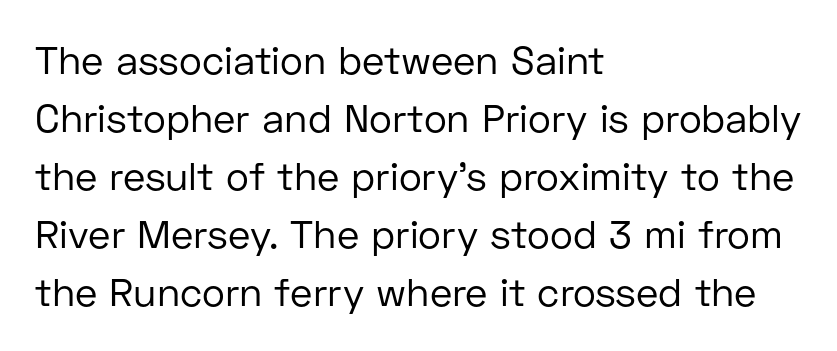
Q: Is the text bold? A: No.
Q: Is the text italic (slanted)? A: No, it is upright.
Q: Is the typeface a serif or a sans-serif typeface? A: Sans-serif.
Q: Is the text underlined? A: No.
Q: How is the paragraph aligned? A: Left-aligned.
Q: Is the spacing between letters normal or unusually wide? A: Normal.
Q: Is the spacing between lines tight, normal or loose? A: Normal.
Q: Width (condensed, normal, or wide)? A: Normal.
Q: Stroke contrast? A: Low.
Q: x-height? A: Medium.
Q: Monospaced? A: No.
